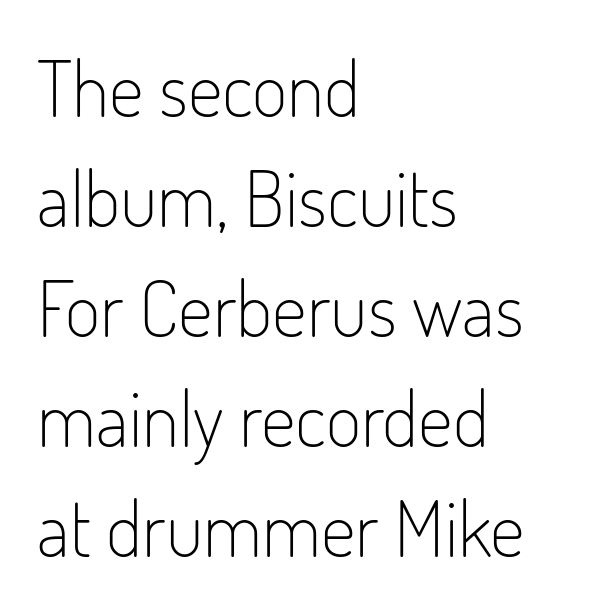
This rendering features lettering with no underline. Leftover space on each line is placed entirely after the last word. You could not count columns in this text — the font is proportionally spaced. Inter-character spacing is left at the font's built-in metrics. The lines sit at an ordinary, default distance from one another.
